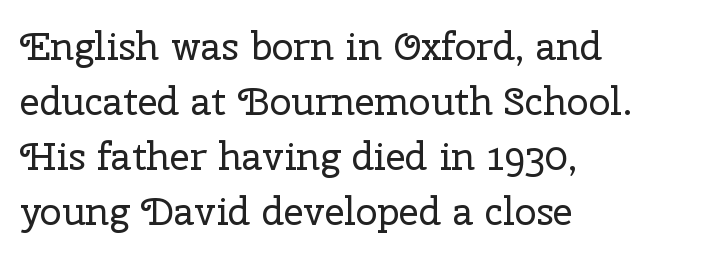
Style check: upright. The block of text has a typical density, with ordinary space between rows. Compared with typical body copy, the letter spacing here is the same. In terms of letterform style, serifs are clearly present.
